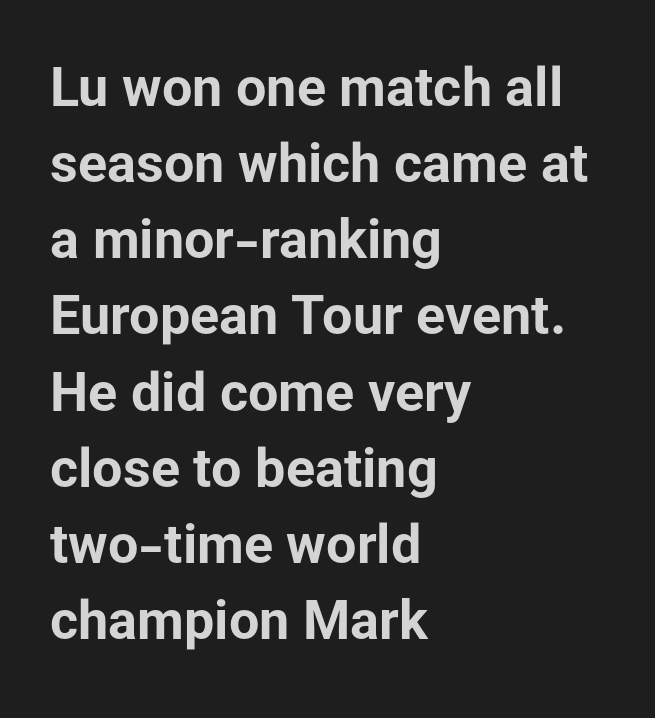
Q: Is the text bold? A: Yes.
Q: Is the text italic (slanted)? A: No, it is upright.
Q: Is the typeface a serif or a sans-serif typeface? A: Sans-serif.
Q: Is the text underlined? A: No.
Q: How is the paragraph aligned? A: Left-aligned.
Q: Is the spacing between letters normal or unusually wide? A: Normal.
Q: Is the spacing between lines tight, normal or loose? A: Normal.
Q: Width (condensed, normal, or wide)? A: Normal.
Q: Stroke contrast? A: Low.
Q: x-height? A: Medium.
Q: Monospaced? A: No.
